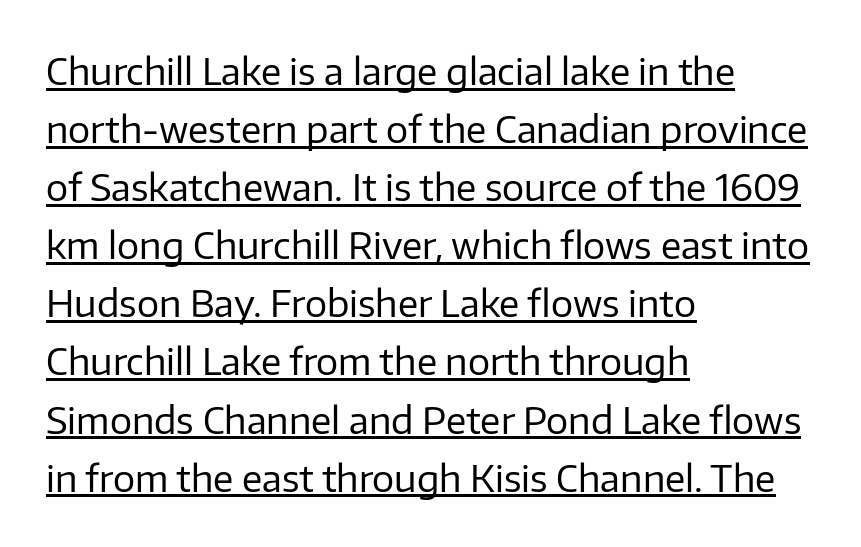
Q: Is the text bold? A: No.
Q: Is the text italic (slanted)? A: No, it is upright.
Q: Is the typeface a serif or a sans-serif typeface? A: Sans-serif.
Q: Is the text underlined? A: Yes.
Q: How is the paragraph aligned? A: Left-aligned.
Q: Is the spacing between letters normal or unusually wide? A: Normal.
Q: Is the spacing between lines tight, normal or loose? A: Normal.
Q: Width (condensed, normal, or wide)? A: Normal.
Q: Stroke contrast? A: Low.
Q: x-height? A: Medium.
Q: Monospaced? A: No.
